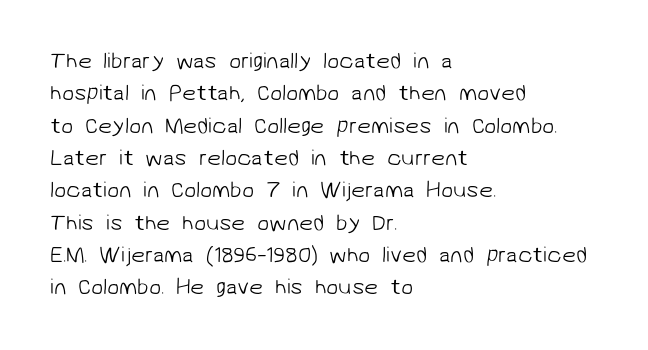
Q: Is the text bold? A: No.
Q: Is the text underlined? A: No.
Q: How is the paragraph aligned? A: Left-aligned.
Q: Is the spacing between letters normal or unusually wide? A: Normal.
Q: Is the spacing between lines tight, normal or loose? A: Normal.
